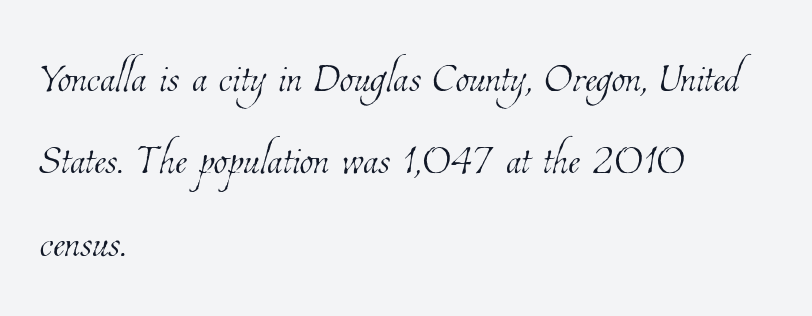
{"bold": "no", "weight": "thin", "width": "condensed", "stroke_contrast": "low", "x_height": "medium", "monospaced": "no", "underline": "no", "align": "left", "line_spacing": "normal", "line_spacing_ratio": 1.47, "letter_spacing": "normal", "letter_spacing_em": 0.0, "glyph_px": 56}
